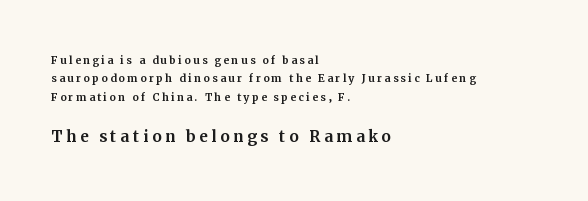
{"italic": "no", "underline": "no", "align": "left", "line_spacing": "normal", "line_spacing_ratio": 1.31, "larger_block": "second", "size_ratio": 1.5, "glyph_px": 21}
